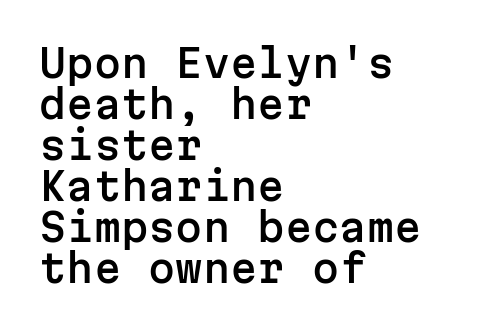
{"serif": "no", "italic": "no", "width": "normal", "stroke_contrast": "low", "x_height": "medium", "monospaced": "yes", "underline": "no", "align": "left", "line_spacing": "tight", "line_spacing_ratio": 1.05, "letter_spacing": "normal", "letter_spacing_em": 0.0, "glyph_px": 39}
